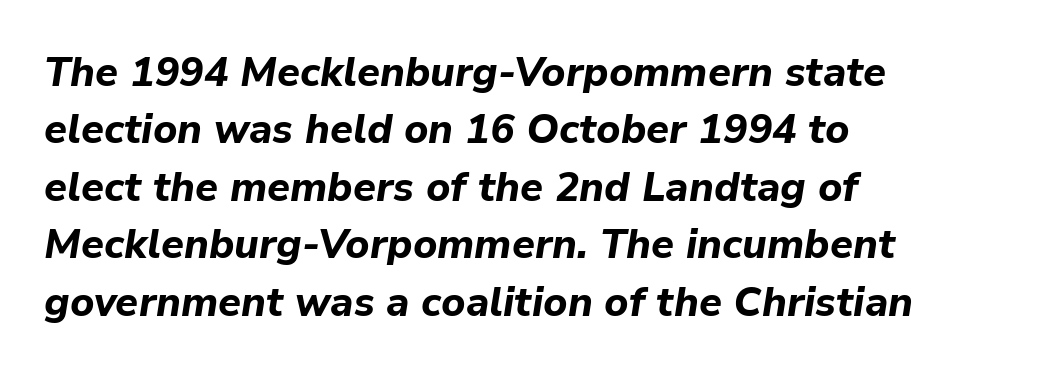
Q: Is the text bold? A: Yes.
Q: Is the text italic (slanted)? A: Yes, it leans right by about 9 degrees.
Q: Is the text underlined? A: No.
Q: How is the paragraph aligned? A: Left-aligned.
Q: Is the spacing between letters normal or unusually wide? A: Normal.
Q: Is the spacing between lines tight, normal or loose? A: Normal.
Q: Width (condensed, normal, or wide)? A: Normal.
Q: Stroke contrast? A: Low.
Q: x-height? A: Medium.
Q: Monospaced? A: No.
